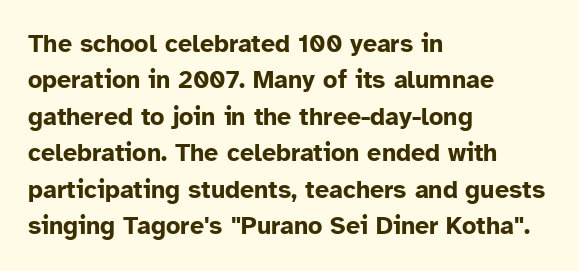
Q: Is the text bold? A: Yes.
Q: Is the text italic (slanted)? A: No, it is upright.
Q: Is the text underlined? A: No.
Q: How is the paragraph aligned? A: Left-aligned.
Q: Is the spacing between letters normal or unusually wide? A: Normal.
Q: Is the spacing between lines tight, normal or loose? A: Normal.
